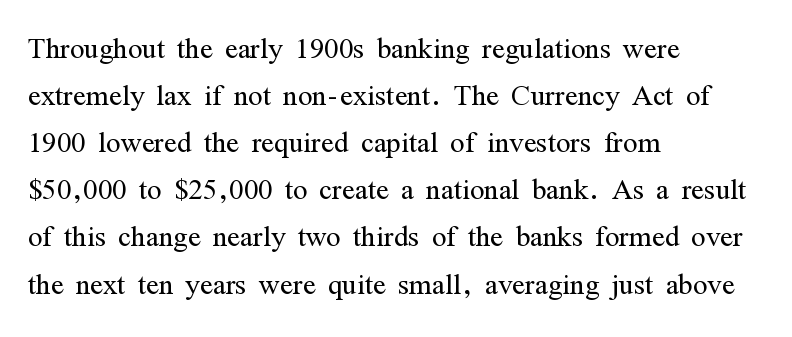
Q: Is the text bold? A: No.
Q: Is the text italic (slanted)? A: No, it is upright.
Q: Is the typeface a serif or a sans-serif typeface? A: Serif.
Q: Is the text underlined? A: No.
Q: How is the paragraph aligned? A: Left-aligned.
Q: Is the spacing between letters normal or unusually wide? A: Normal.
Q: Width (condensed, normal, or wide)? A: Condensed.
Q: Stroke contrast? A: Medium.
Q: x-height? A: Medium.
Q: Monospaced? A: No.
